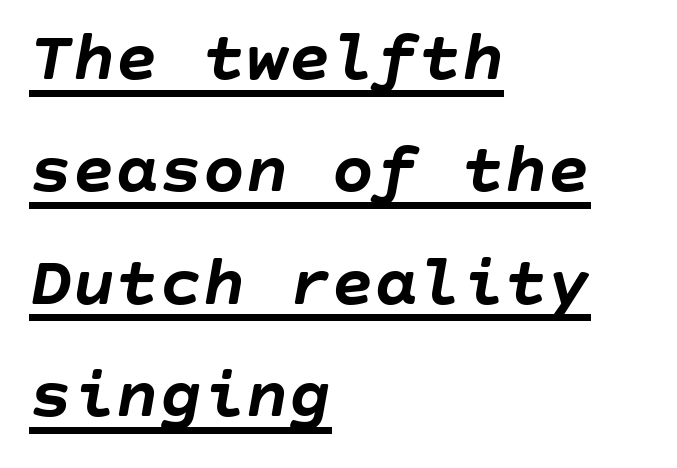
Q: Is the text bold? A: Yes.
Q: Is the text italic (slanted)? A: Yes, it leans right by about 10 degrees.
Q: Is the text underlined? A: Yes.
Q: How is the paragraph aligned? A: Left-aligned.
Q: Is the spacing between letters normal or unusually wide? A: Normal.
Q: Is the spacing between lines tight, normal or loose? A: Normal.
Q: Width (condensed, normal, or wide)? A: Normal.
Q: Stroke contrast? A: Low.
Q: x-height? A: Large.
